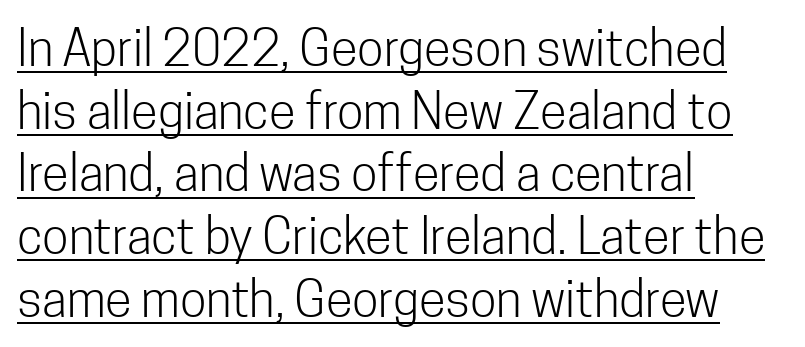
Q: Is the text bold? A: No.
Q: Is the text italic (slanted)? A: No, it is upright.
Q: Is the typeface a serif or a sans-serif typeface? A: Sans-serif.
Q: Is the text underlined? A: Yes.
Q: How is the paragraph aligned? A: Left-aligned.
Q: Is the spacing between letters normal or unusually wide? A: Normal.
Q: Is the spacing between lines tight, normal or loose? A: Normal.
Q: Width (condensed, normal, or wide)? A: Condensed.
Q: Stroke contrast? A: Low.
Q: x-height? A: Medium.
Q: Monospaced? A: No.
